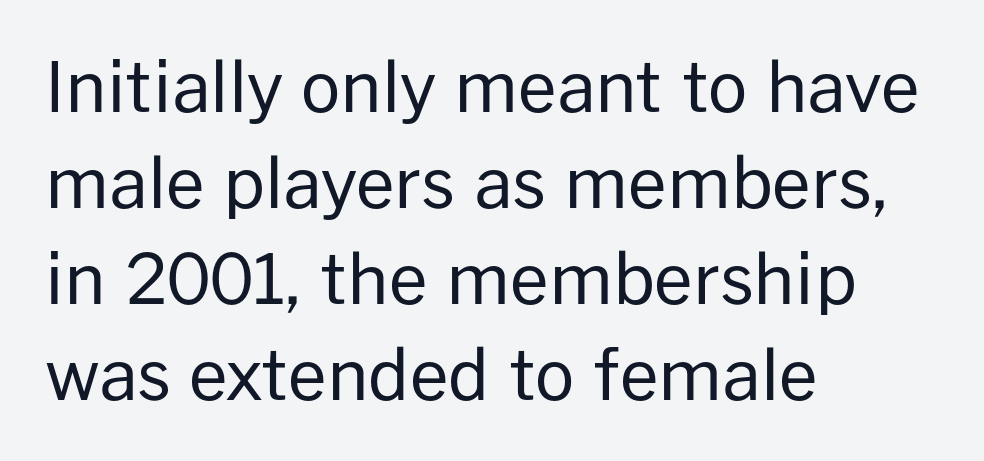
{"serif": "no", "italic": "no", "bold": "no", "weight": "regular", "width": "normal", "stroke_contrast": "low", "x_height": "medium", "monospaced": "no", "underline": "no", "align": "left", "line_spacing": "normal", "line_spacing_ratio": 1.39, "letter_spacing": "normal", "letter_spacing_em": 0.0, "glyph_px": 69}
